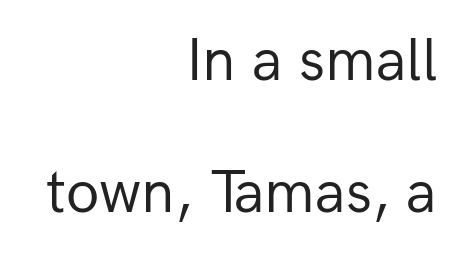
{"serif": "no", "italic": "no", "bold": "no", "weight": "regular", "width": "normal", "stroke_contrast": "low", "x_height": "medium", "monospaced": "no", "underline": "no", "align": "right", "line_spacing": "loose", "line_spacing_ratio": 2.16, "letter_spacing": "normal", "letter_spacing_em": 0.0, "glyph_px": 61}
